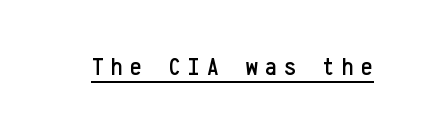
{"italic": "no", "underline": "yes", "letter_spacing": "wide", "letter_spacing_em": 0.29, "glyph_px": 26}
